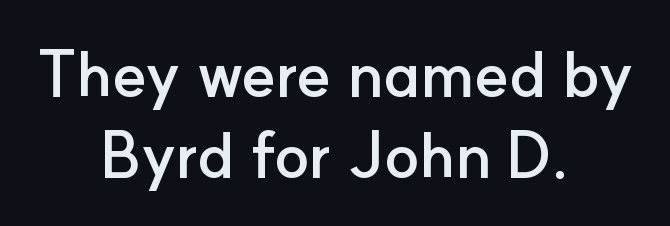
{"serif": "no", "italic": "no", "bold": "yes", "weight": "semibold", "width": "normal", "stroke_contrast": "low", "x_height": "small", "monospaced": "no", "underline": "no", "align": "center", "line_spacing": "normal", "line_spacing_ratio": 1.26, "letter_spacing": "normal", "letter_spacing_em": 0.0, "glyph_px": 64}
